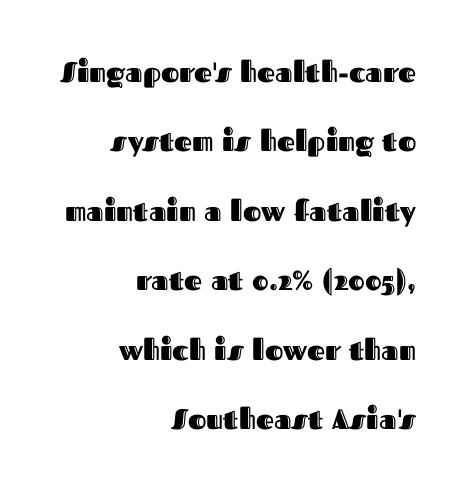
There is no visible air inserted between adjacent glyphs. The words here are not underlined. A typesetter would call this proportional, since set widths differ per character. Horizontally, the lines are justified to the trailing edge only. When letters stand straight like this, we call the style roman or upright.
